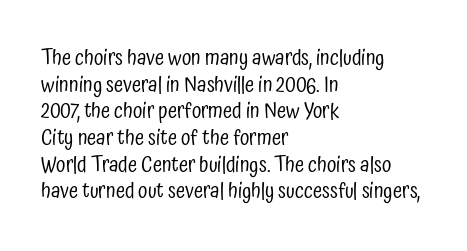
{"italic": "no", "bold": "no", "underline": "no", "align": "left", "line_spacing": "normal", "line_spacing_ratio": 1.27, "letter_spacing": "normal", "letter_spacing_em": 0.0, "glyph_px": 21}
